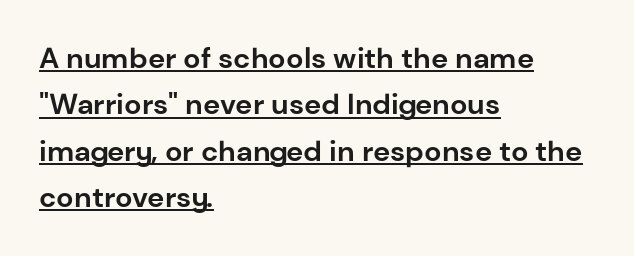
Quick note: not italic, upright. A sans-serif font was chosen for this passage. Leading: standard. You could call the tracking neutral — neither tight nor loose.
